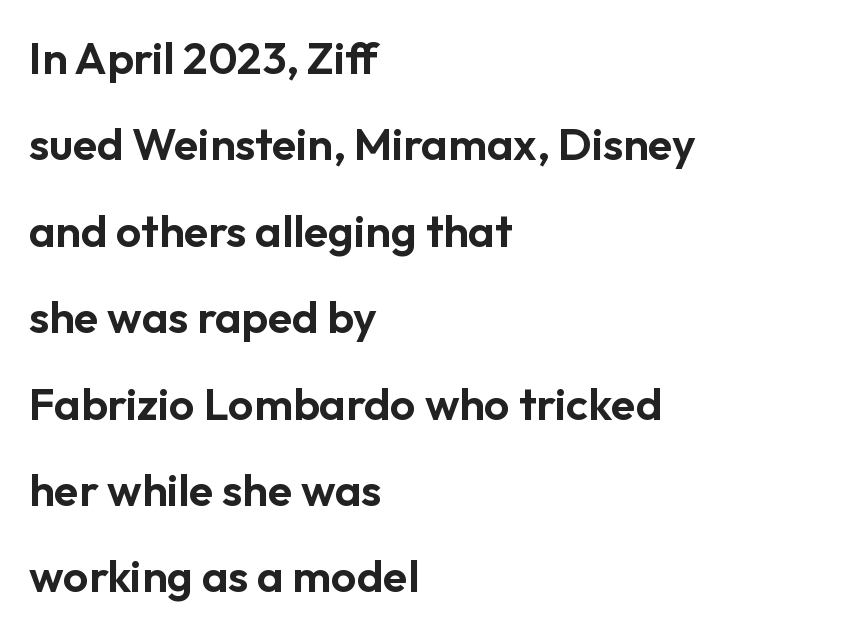
{"serif": "no", "italic": "no", "width": "normal", "stroke_contrast": "low", "x_height": "medium", "monospaced": "no", "underline": "no", "align": "left", "line_spacing": "loose", "line_spacing_ratio": 1.92, "letter_spacing": "normal", "letter_spacing_em": 0.0, "glyph_px": 45}
